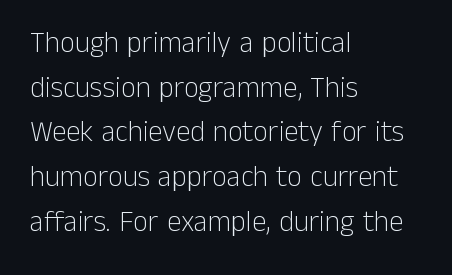
The image shows 29 px light sans-serif type, upright; set left-aligned, normal line spacing (1.54x), normal letter spacing, not underlined; low stroke contrast and a medium x-height.
